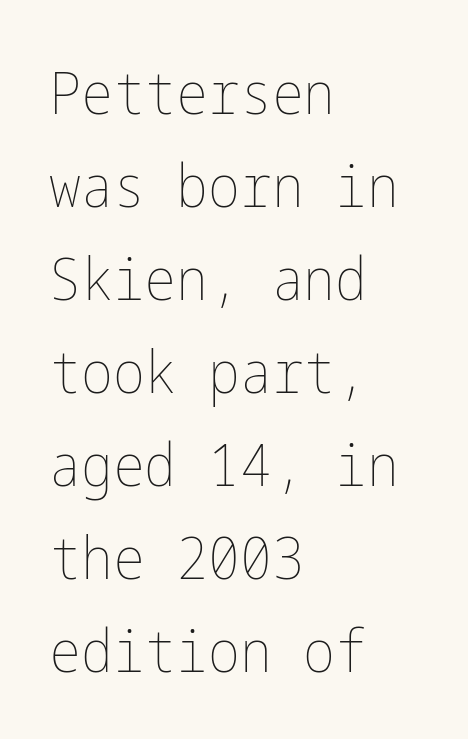
Q: Is the text bold? A: No.
Q: Is the text italic (slanted)? A: No, it is upright.
Q: Is the text underlined? A: No.
Q: How is the paragraph aligned? A: Left-aligned.
Q: Is the spacing between letters normal or unusually wide? A: Normal.
Q: Is the spacing between lines tight, normal or loose? A: Normal.
Q: Width (condensed, normal, or wide)? A: Condensed.
Q: Stroke contrast? A: Low.
Q: x-height? A: Medium.
